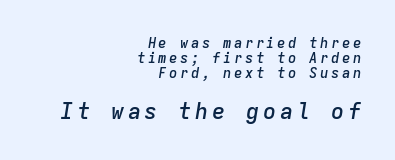
{"italic": "yes", "lean": "right", "slant_degrees": 9, "bold": "semi", "underline": "no", "align": "right", "line_spacing": "tight", "line_spacing_ratio": 1.07, "larger_block": "second", "size_ratio": 1.57, "glyph_px": 22}
